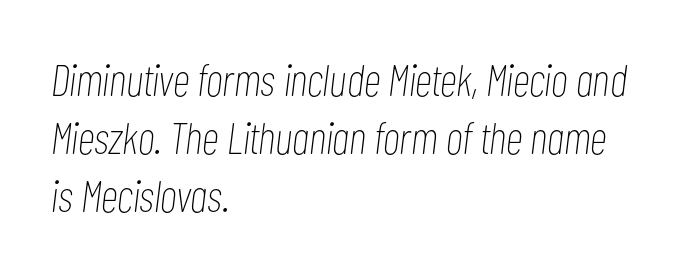
The image shows 45 px thin, condensed type, italic (leaning right); set left-aligned, normal line spacing (1.29x), normal letter spacing, not underlined; low stroke contrast and a medium x-height.
